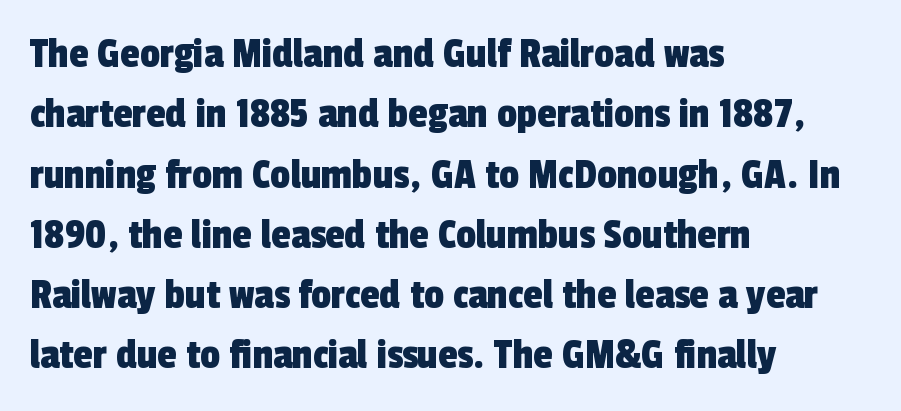
Q: Is the typeface a serif or a sans-serif typeface? A: Sans-serif.
Q: Is the text underlined? A: No.
Q: How is the paragraph aligned? A: Left-aligned.
Q: Is the spacing between letters normal or unusually wide? A: Normal.
Q: Is the spacing between lines tight, normal or loose? A: Normal.
Q: Width (condensed, normal, or wide)? A: Condensed.
Q: x-height? A: Medium.
Q: Monospaced? A: No.
